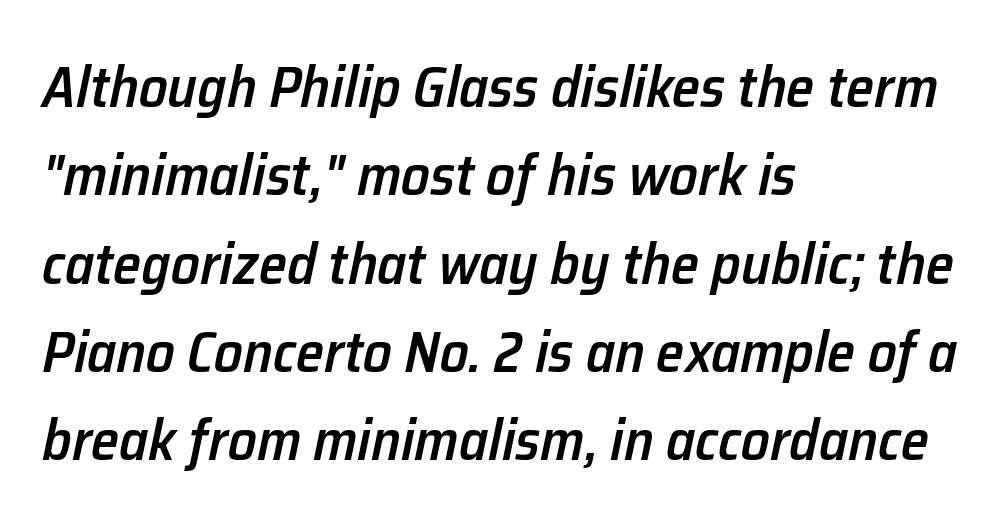
The image shows 57 px semibold type, italic (leaning right); set left-aligned, normal line spacing (1.55x), normal letter spacing, not underlined; low stroke contrast and a medium x-height.
